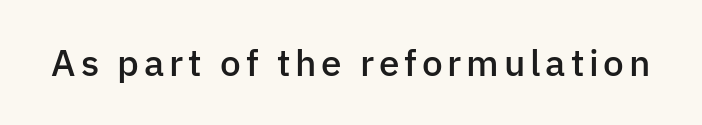
Q: Is the text bold? A: Semi-bold.
Q: Is the text italic (slanted)? A: No, it is upright.
Q: Is the typeface a serif or a sans-serif typeface? A: Sans-serif.
Q: Is the text underlined? A: No.
Q: Width (condensed, normal, or wide)? A: Normal.
Q: Stroke contrast? A: Low.
Q: x-height? A: Medium.
Q: Monospaced? A: No.
